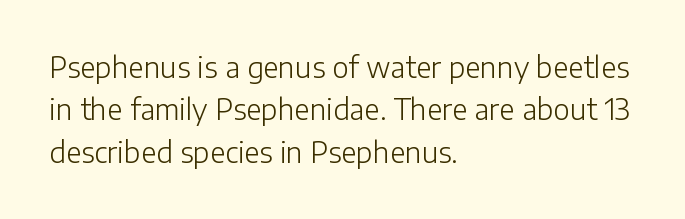
Q: Is the text bold? A: No.
Q: Is the text italic (slanted)? A: No, it is upright.
Q: Is the typeface a serif or a sans-serif typeface? A: Sans-serif.
Q: Is the text underlined? A: No.
Q: How is the paragraph aligned? A: Left-aligned.
Q: Is the spacing between letters normal or unusually wide? A: Normal.
Q: Is the spacing between lines tight, normal or loose? A: Normal.
Q: Width (condensed, normal, or wide)? A: Normal.
Q: Stroke contrast? A: Low.
Q: x-height? A: Medium.
Q: Monospaced? A: No.
